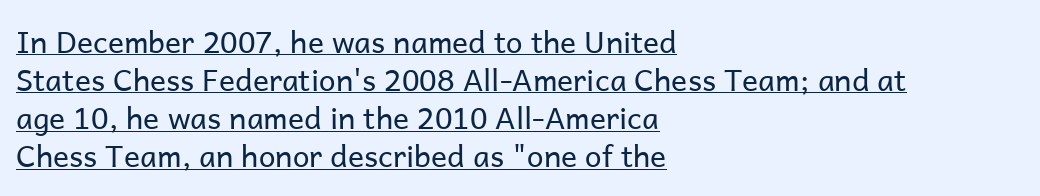
{"serif": "no", "italic": "no", "bold": "no", "weight": "regular", "width": "normal", "stroke_contrast": "low", "x_height": "medium", "monospaced": "no", "underline": "yes", "align": "left", "line_spacing": "normal", "line_spacing_ratio": 1.27, "letter_spacing": "normal", "letter_spacing_em": 0.0, "glyph_px": 30}
